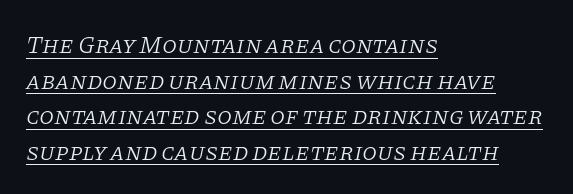
{"italic": "yes", "lean": "right", "slant_degrees": 11, "bold": "no", "underline": "yes", "align": "left", "line_spacing": "normal", "line_spacing_ratio": 1.48, "letter_spacing": "normal", "letter_spacing_em": 0.0, "glyph_px": 24}
